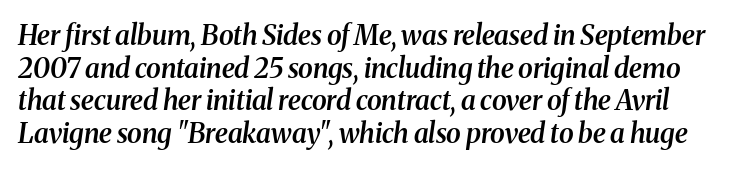
Q: Is the text bold? A: Semi-bold.
Q: Is the text italic (slanted)? A: Yes, it leans right by about 8 degrees.
Q: Is the text underlined? A: No.
Q: Is the spacing between letters normal or unusually wide? A: Normal.
